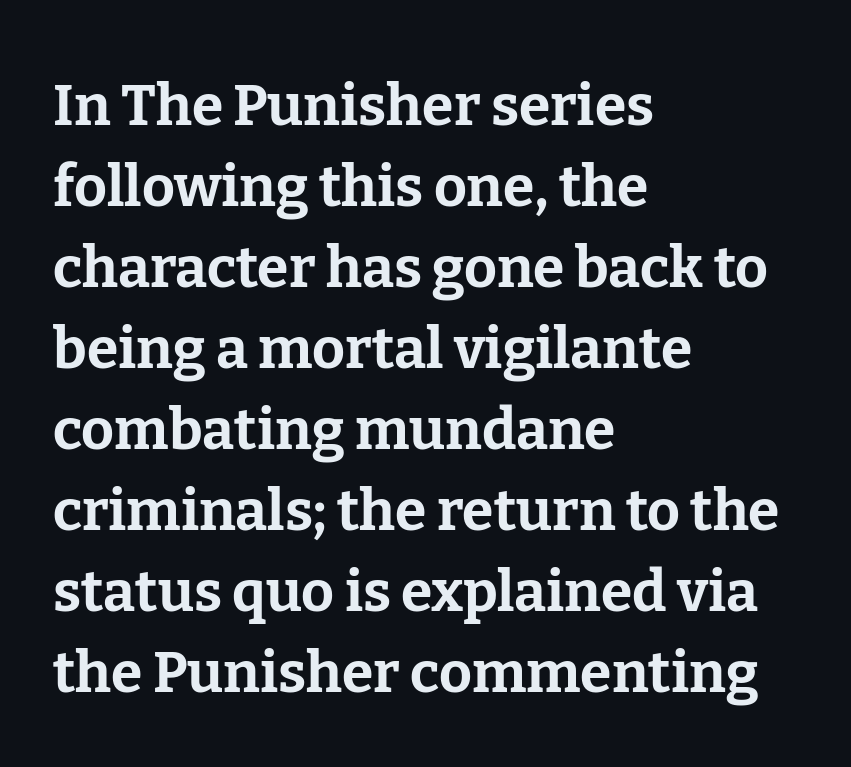
The image shows 57 px bold serif type, upright; set left-aligned, normal line spacing (1.42x), normal letter spacing, not underlined; low stroke contrast and a medium x-height.
